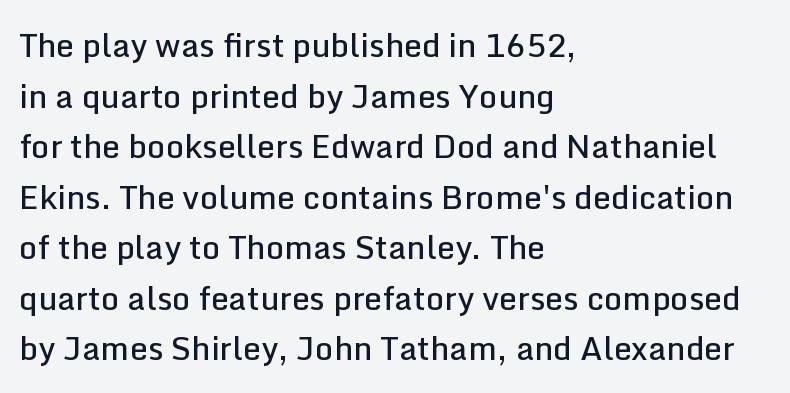
The image shows 32 px semibold sans-serif type, upright; set left-aligned, normal line spacing (1.58x), normal letter spacing, not underlined; low stroke contrast and a medium x-height.
